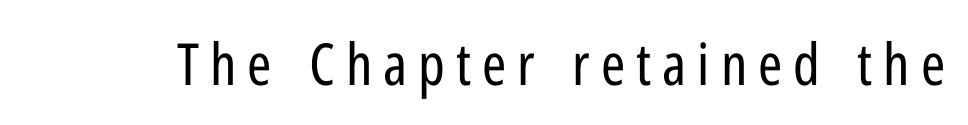
{"serif": "no", "italic": "no", "bold": "no", "weight": "regular", "width": "condensed", "stroke_contrast": "low", "x_height": "medium", "monospaced": "no", "underline": "no", "glyph_px": 58}
